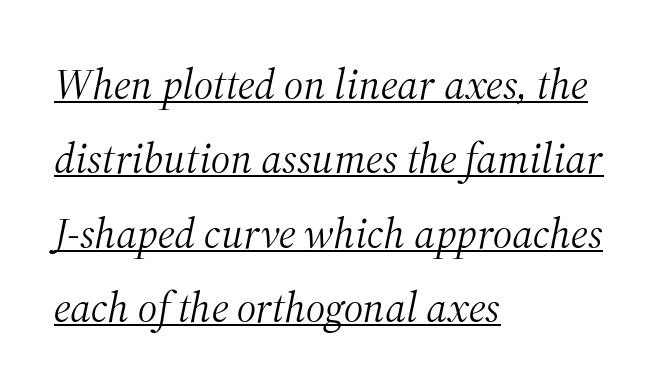
{"serif": "yes", "italic": "yes", "lean": "right", "slant_degrees": 12, "bold": "no", "weight": "light", "width": "normal", "stroke_contrast": "medium", "x_height": "medium", "monospaced": "no", "underline": "yes", "align": "left", "line_spacing_ratio": 1.73, "letter_spacing": "normal", "letter_spacing_em": 0.0, "glyph_px": 43}
